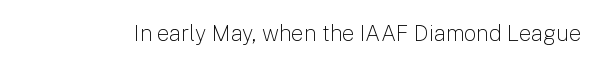
The space directly below the letters is spotless. Quick note: not italic, upright. The line texture is even and compact thanks to regular tracking. These glyphs show unthickened strokes, regular width or finer.
